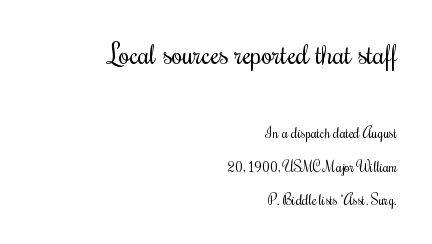
A clean baseline with only descenders dipping below it. The face used here is proportionally spaced, like ordinary book or web type. The rendering shrinks the type as you move from the upper chunk to the lower. Ink coverage per letter is moderate at most.
